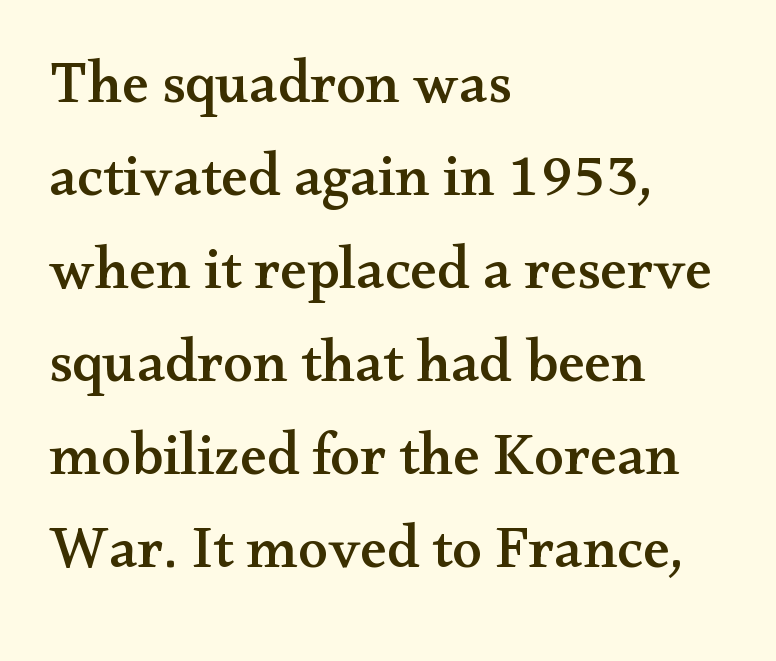
The image shows 60 px wide serif type, upright; set left-aligned, normal line spacing (1.55x), normal letter spacing, not underlined; medium stroke contrast and a small x-height.
